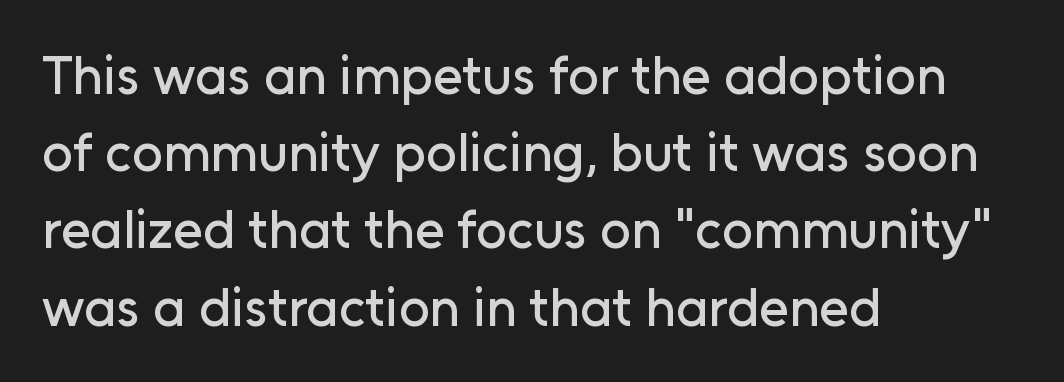
The image shows 54 px sans-serif type, upright; set left-aligned, normal line spacing (1.43x), normal letter spacing, not underlined; low stroke contrast and a medium x-height.
